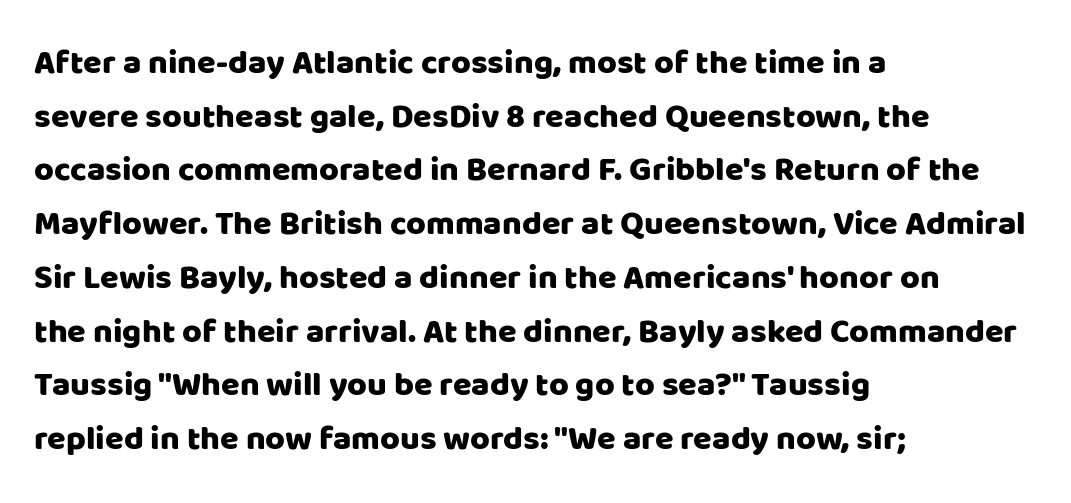
The image shows 34 px sans-serif type, upright; set left-aligned, normal line spacing (1.58x), normal letter spacing, not underlined; low stroke contrast and a large x-height.
